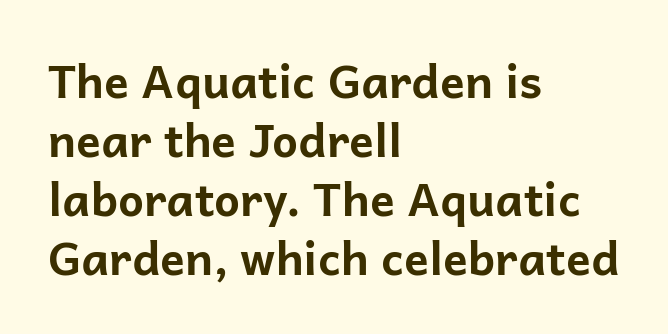
These lines carry a lot of weight — the face is fully bold. The face used here is a sans, in the tradition of grotesques and geometrics. Nope, not italic — everything's standing straight. Line beginnings align vertically; line endings do not. Proportional: the letters do not fall into vertical columns. The block of text has a typical density, with ordinary space between rows.
